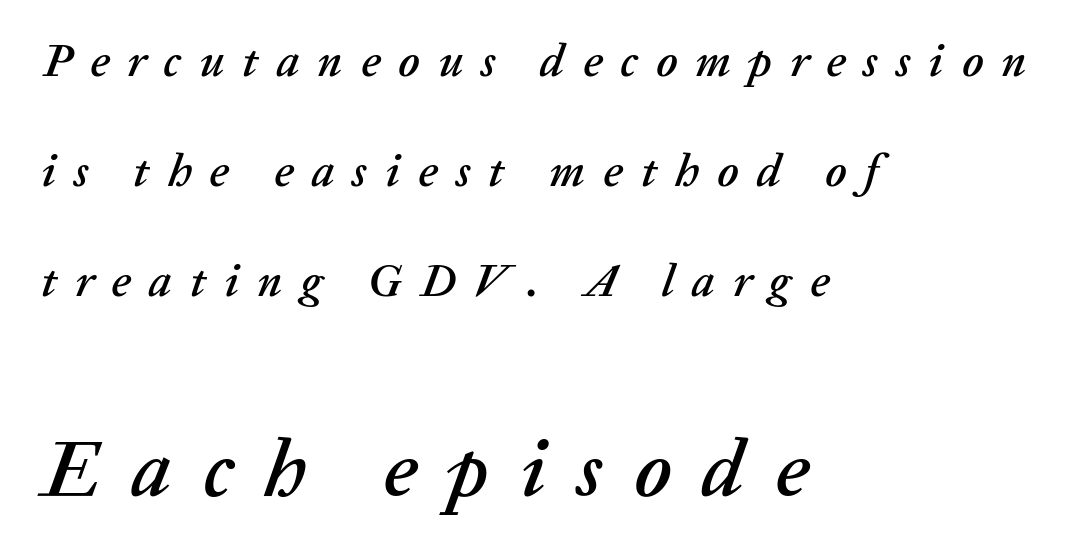
The image shows 80 px text type, italic (leaning right); set left-aligned, loose line spacing (2.39x), unusually wide letter spacing (+0.39 em), not underlined; the second (bottom) block is 1.74x larger; low stroke contrast and a medium x-height.
